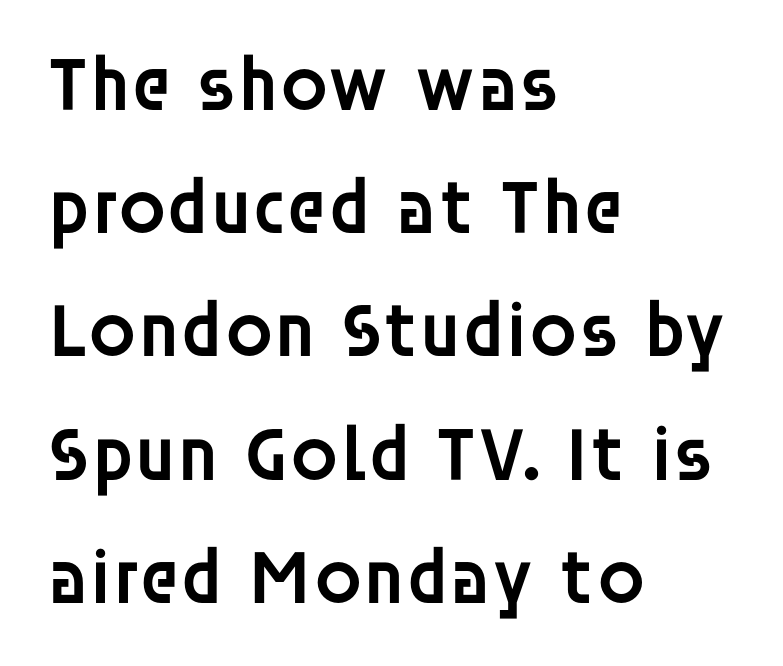
This is roman type, the default non-slanted kind. The text was rendered using a sans face with plain stroke endings. Leftover space on each line is placed entirely after the last word. The face used here is proportionally spaced, like ordinary book or web type.
